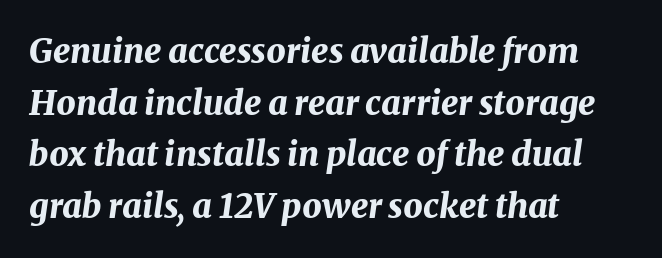
All the whitespace from short lines collects on the right. How would I describe the line gaps? Plain and ordinary. Bare-footed words on every line. Yep, that's italic — everything's leaning. Standard letterfit; no display-style spreading of the glyphs. Each letter keeps its own natural width here, so spacing adapts to shape.
